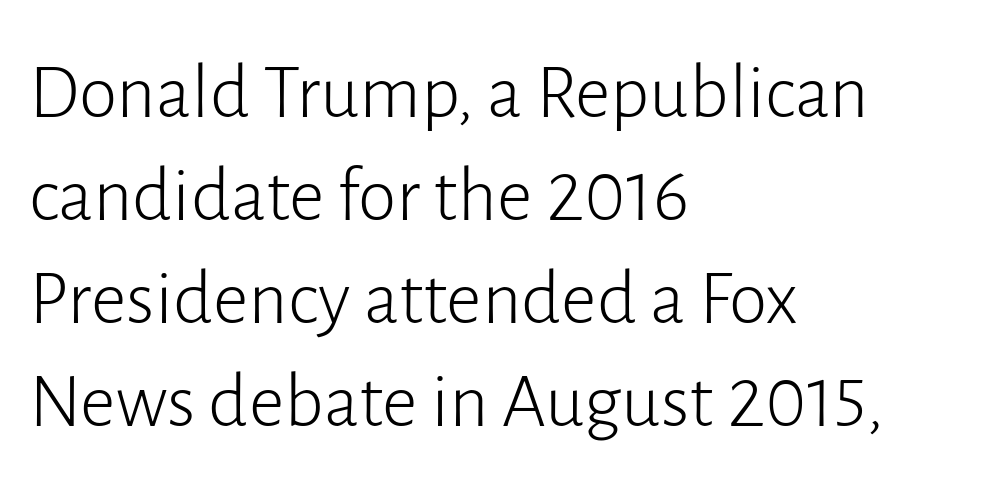
{"serif": "no", "italic": "no", "bold": "no", "weight": "light", "width": "normal", "stroke_contrast": "low", "x_height": "medium", "monospaced": "no", "underline": "no", "align": "left", "line_spacing": "normal", "line_spacing_ratio": 1.32, "letter_spacing": "normal", "letter_spacing_em": 0.0, "glyph_px": 78}
